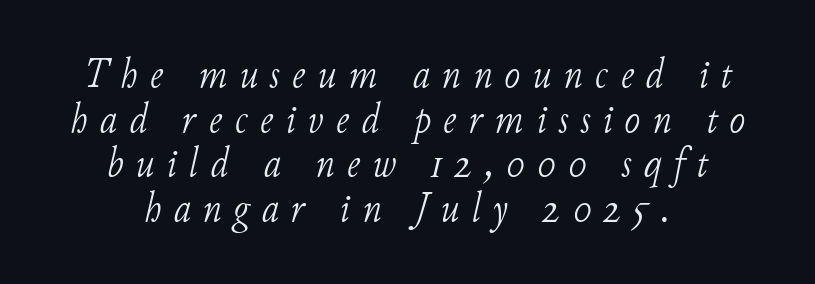
{"serif": "yes", "italic": "yes", "lean": "right", "slant_degrees": 11, "bold": "no", "weight": "light", "width": "normal", "stroke_contrast": "low", "x_height": "small", "monospaced": "no", "underline": "no", "align": "center", "line_spacing": "tight", "line_spacing_ratio": 1.04, "letter_spacing": "wide", "letter_spacing_em": 0.28, "glyph_px": 43}
